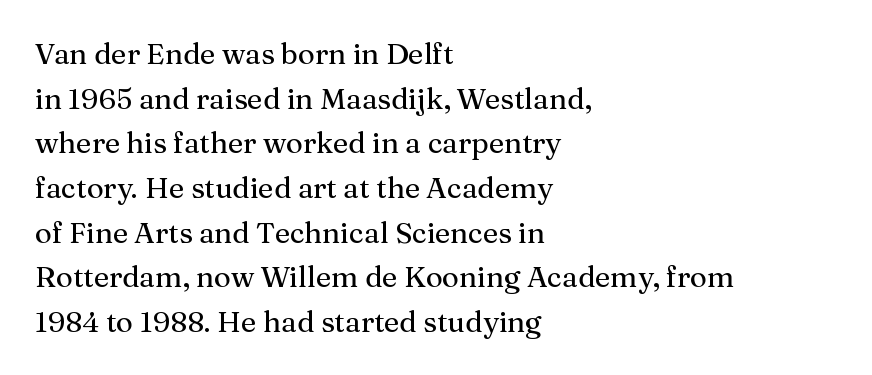
The image shows 29 px serif type, upright; set left-aligned, normal line spacing (1.54x), normal letter spacing, not underlined; medium stroke contrast and a medium x-height.
